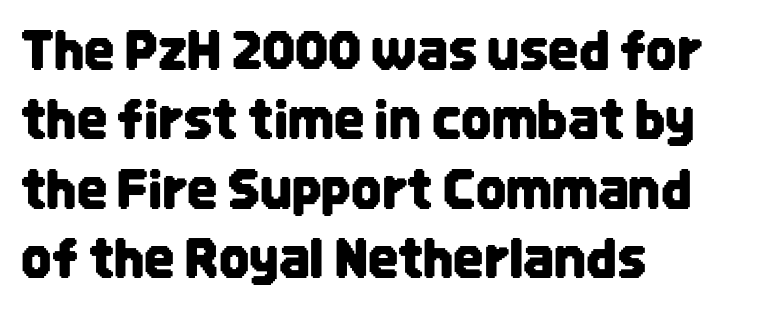
Every stem runs plumb, perpendicular to the baseline. This sample uses plain, unmodified letter spacing. Note: no serifs on the glyphs. Think of a printed novel: that variable character pitch is what you see here.
